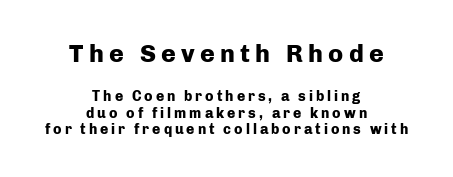
Q: Is the text bold? A: Yes.
Q: Is the text italic (slanted)? A: No, it is upright.
Q: Is the text underlined? A: No.
Q: How is the paragraph aligned? A: Centered.
Q: Is the spacing between letters normal or unusually wide? A: Unusually wide.
Q: Which block of text is set in a larger size, the first (top) or the second (bottom)? A: The first (top) one.
